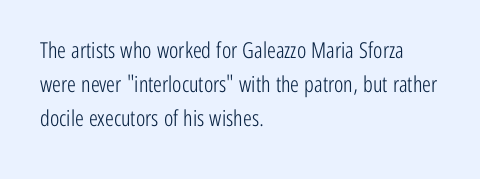
Caption: multi-line text, flush left, ragged right. Rendered with straight, roman letterforms. Beneath every word, the page is bare. Weight: not bold — regular or lighter. Nobody touched the tracking dial on this one. Vertically, the passage feels balanced, rows spaced as you'd expect.
